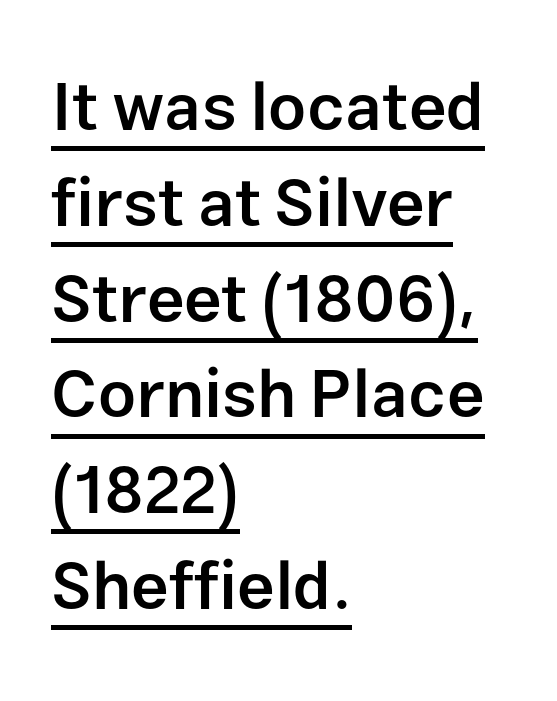
{"serif": "no", "italic": "no", "bold": "semi", "weight": "semibold", "width": "normal", "stroke_contrast": "low", "x_height": "medium", "monospaced": "no", "underline": "yes", "align": "left", "line_spacing": "normal", "line_spacing_ratio": 1.43, "letter_spacing": "normal", "letter_spacing_em": 0.0, "glyph_px": 67}
